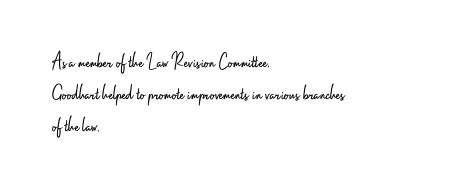
Weight: in the light-to-regular range. These lines keep a tight, regular rhythm from letter to letter. Any mark beneath the type? The region is blank. Left-aligned paragraph, ragged on the right. Honestly, the row spacing looks completely unremarkable.
